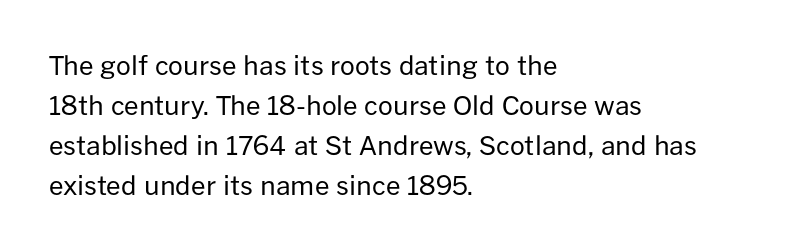
Descender tails drop into unmarked territory. Stroke mass is kept to a normal reading level or below. Default kerning and tracking; the words read as compact shapes. Teacher's note: observe the even left margin — that is flush-left alignment.
